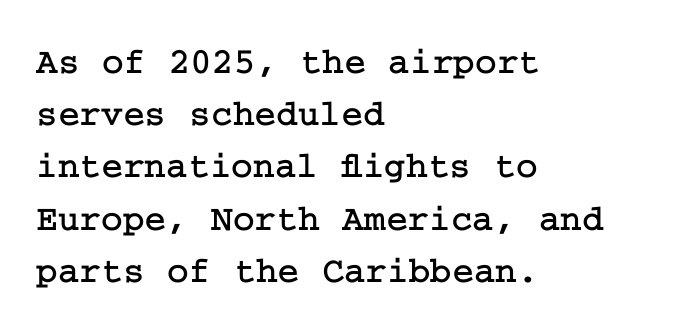
{"serif": "yes", "italic": "no", "width": "normal", "stroke_contrast": "low", "x_height": "medium", "underline": "no", "align": "left", "line_spacing": "normal", "line_spacing_ratio": 1.41, "letter_spacing": "normal", "letter_spacing_em": 0.0, "glyph_px": 37}
